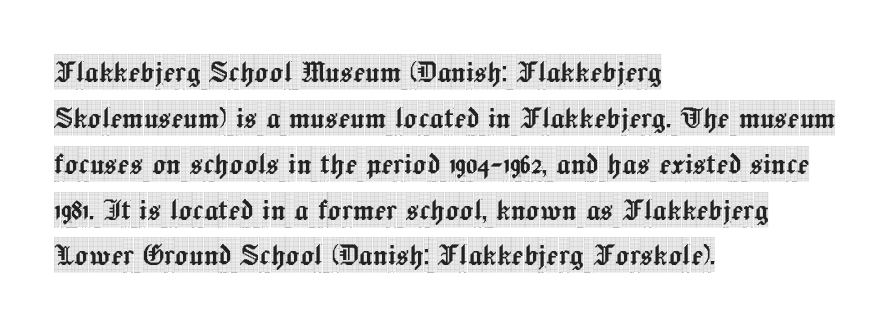
{"serif": "yes", "italic": "no", "width": "condensed", "x_height": "large", "monospaced": "no", "underline": "no", "align": "left", "line_spacing": "normal", "line_spacing_ratio": 1.31, "letter_spacing": "normal", "letter_spacing_em": 0.0, "glyph_px": 35}
